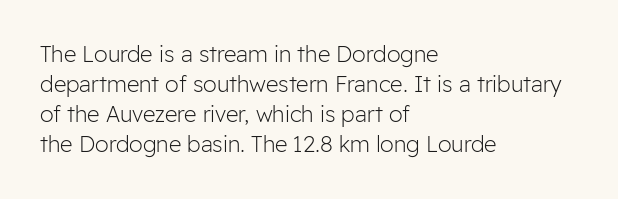
The image shows 22 px text type, upright; set left-aligned, normal line spacing (1.37x), normal letter spacing, not underlined.
